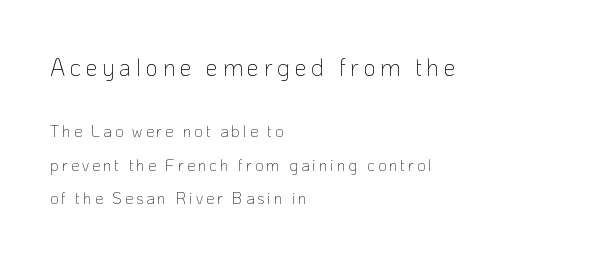
The image shows 24 px text type, upright; set left-aligned, loose line spacing (2.11x), not underlined; the first (top) block is 1.5x larger.
